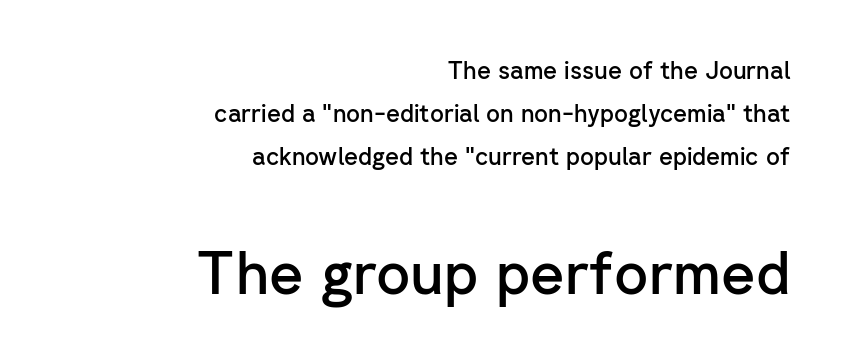
The image shows 59 px semibold sans-serif type, upright; set right-aligned, line spacing 1.8x, normal letter spacing, not underlined; the second (bottom) block is 2.46x larger; low stroke contrast and a medium x-height.
